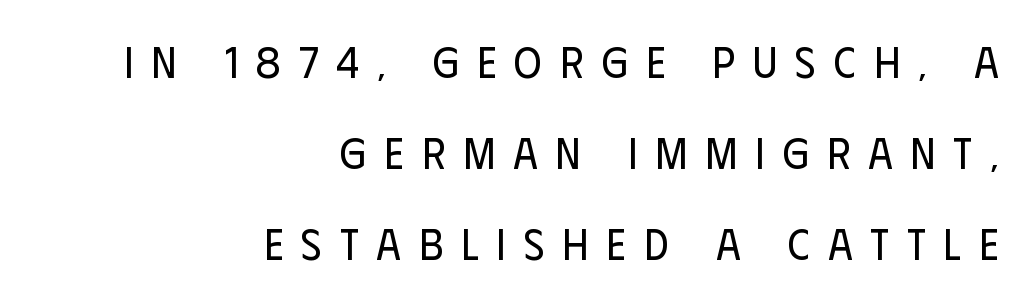
The image shows 43 px regular-weight, condensed sans-serif type, upright; set right-aligned, loose line spacing (2.12x), unusually wide letter spacing (+0.42 em), not underlined; low stroke contrast and a large x-height.
